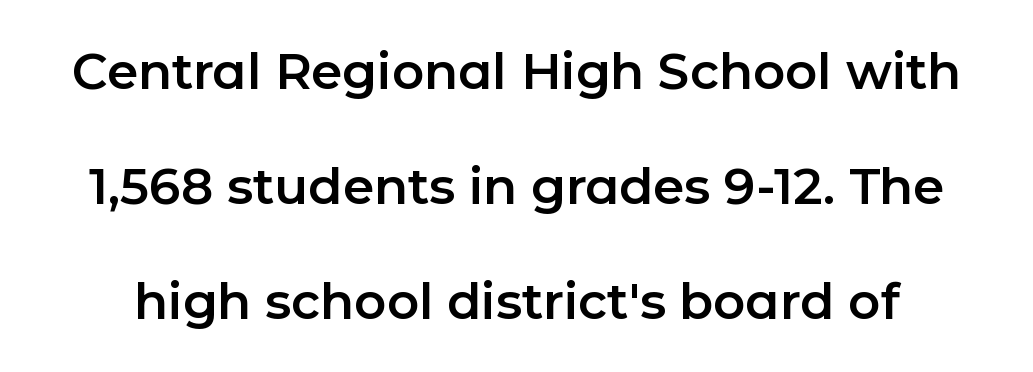
You could call the tracking neutral — neither tight nor loose. The glyphs in this specimen are sans serif. The passage shown is typed in a proportional face where columns would drift. This sample uses an upright cut, with every glyph sitting square on the baseline. Each new line begins a long way beneath the previous one.
